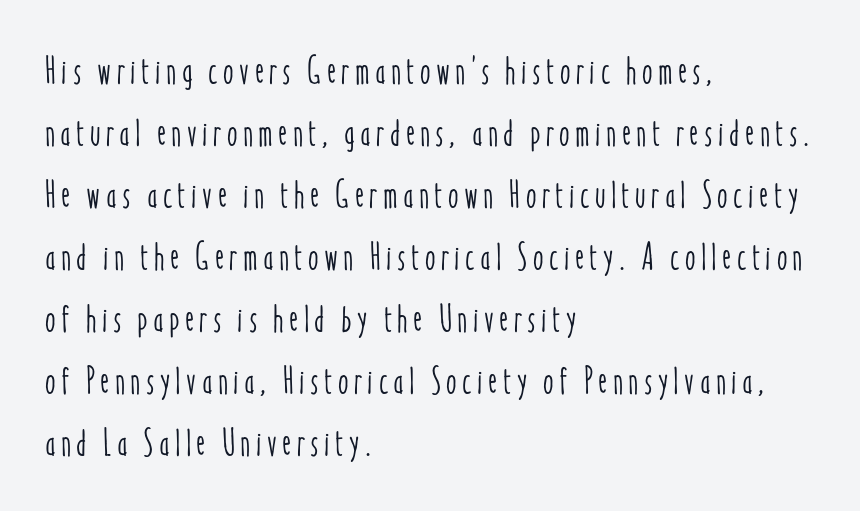
The image shows 38 px condensed type, upright; set left-aligned, normal line spacing (1.63x), not underlined; low stroke contrast and a medium x-height.
